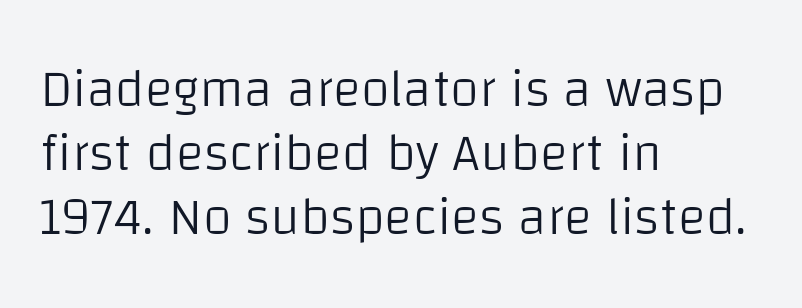
Q: Is the text bold? A: No.
Q: Is the text italic (slanted)? A: No, it is upright.
Q: Is the typeface a serif or a sans-serif typeface? A: Sans-serif.
Q: Is the text underlined? A: No.
Q: How is the paragraph aligned? A: Left-aligned.
Q: Is the spacing between letters normal or unusually wide? A: Normal.
Q: Width (condensed, normal, or wide)? A: Normal.
Q: Stroke contrast? A: Low.
Q: x-height? A: Large.
Q: Monospaced? A: No.
